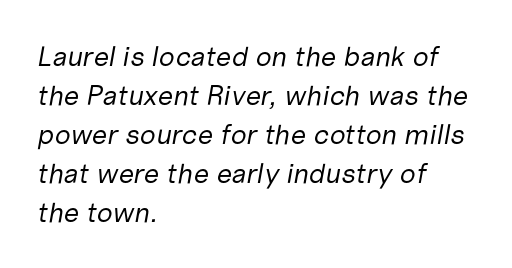
Q: Is the text bold? A: No.
Q: Is the text italic (slanted)? A: Yes, it leans right by about 10 degrees.
Q: Is the text underlined? A: No.
Q: How is the paragraph aligned? A: Left-aligned.
Q: Is the spacing between letters normal or unusually wide? A: Normal.
Q: Is the spacing between lines tight, normal or loose? A: Normal.
Q: Width (condensed, normal, or wide)? A: Normal.
Q: Stroke contrast? A: Low.
Q: x-height? A: Medium.
Q: Monospaced? A: No.
